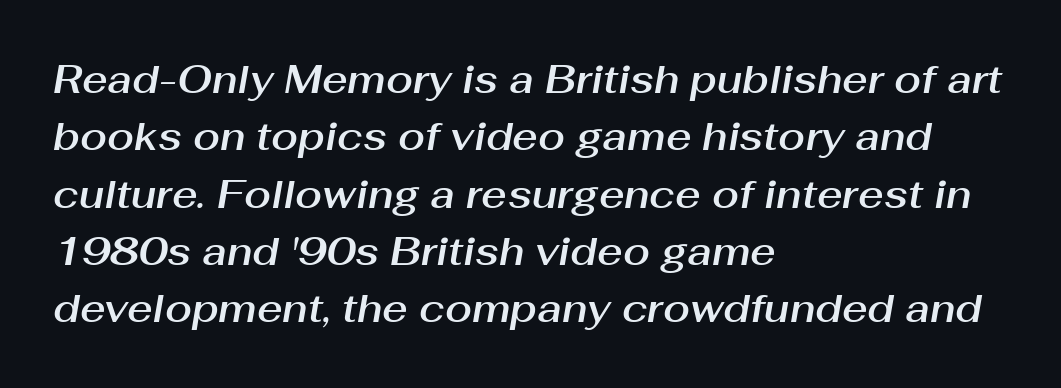
Q: Is the text italic (slanted)? A: Yes, it leans right by about 10 degrees.
Q: Is the text underlined? A: No.
Q: How is the paragraph aligned? A: Left-aligned.
Q: Is the spacing between letters normal or unusually wide? A: Normal.
Q: Is the spacing between lines tight, normal or loose? A: Normal.
Q: Width (condensed, normal, or wide)? A: Normal.
Q: Stroke contrast? A: Medium.
Q: x-height? A: Medium.
Q: Monospaced? A: No.
